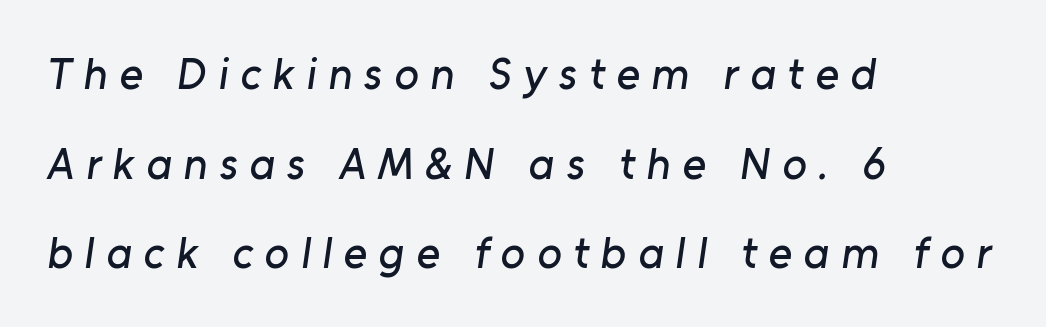
{"serif": "no", "width": "normal", "stroke_contrast": "low", "x_height": "medium", "monospaced": "no", "underline": "no", "align": "left", "line_spacing": "loose", "line_spacing_ratio": 1.99, "letter_spacing": "wide", "letter_spacing_em": 0.26, "glyph_px": 45}
